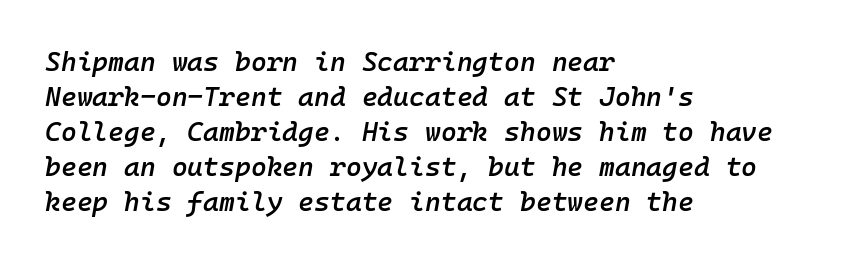
Q: Is the text bold? A: Semi-bold.
Q: Is the text italic (slanted)? A: Yes, it leans right by about 10 degrees.
Q: Is the text underlined? A: No.
Q: How is the paragraph aligned? A: Left-aligned.
Q: Is the spacing between letters normal or unusually wide? A: Normal.
Q: Is the spacing between lines tight, normal or loose? A: Normal.
